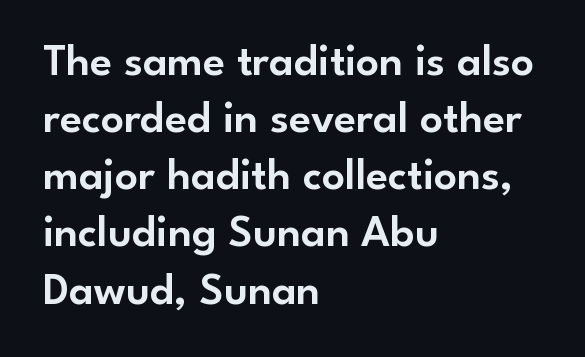
{"serif": "no", "italic": "no", "width": "normal", "stroke_contrast": "low", "x_height": "small", "monospaced": "no", "underline": "no", "align": "left", "line_spacing": "normal", "line_spacing_ratio": 1.27, "letter_spacing": "normal", "letter_spacing_em": 0.0, "glyph_px": 45}
